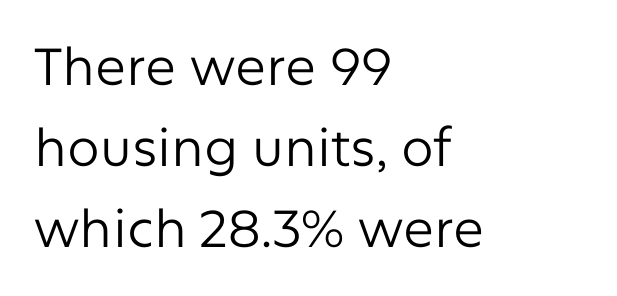
Ordinary non-slanted type is in use. Looks like regular typesetting: each glyph gets only the width it needs. Visually the block forms a straight wall on the left and a jagged coastline on the right. Each stroke keeps to a modest, everyday thickness or less.
